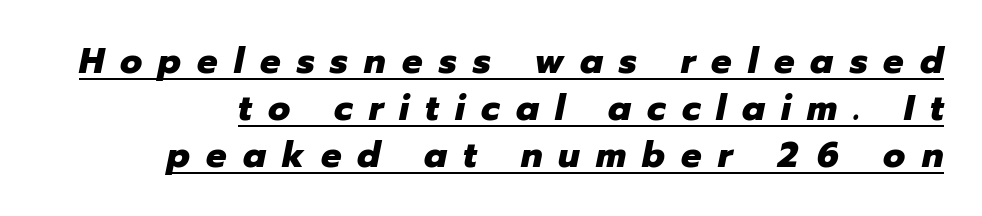
{"italic": "yes", "lean": "right", "slant_degrees": 12, "bold": "yes", "weight": "heavy", "width": "normal", "stroke_contrast": "low", "x_height": "medium", "monospaced": "no", "underline": "yes", "line_spacing": "normal", "line_spacing_ratio": 1.31, "letter_spacing": "wide", "letter_spacing_em": 0.45, "glyph_px": 36}
